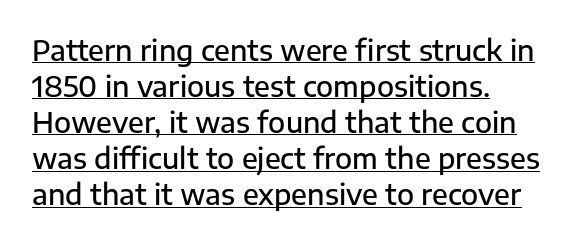
Nobody touched the tracking dial on this one. Leftover space on each line is placed entirely after the last word. Type style note: lacks serifs. Each letter keeps its own natural width here, so spacing adapts to shape. A rule runs beneath these lines of type. Leading matches the norm, producing a regular column.
